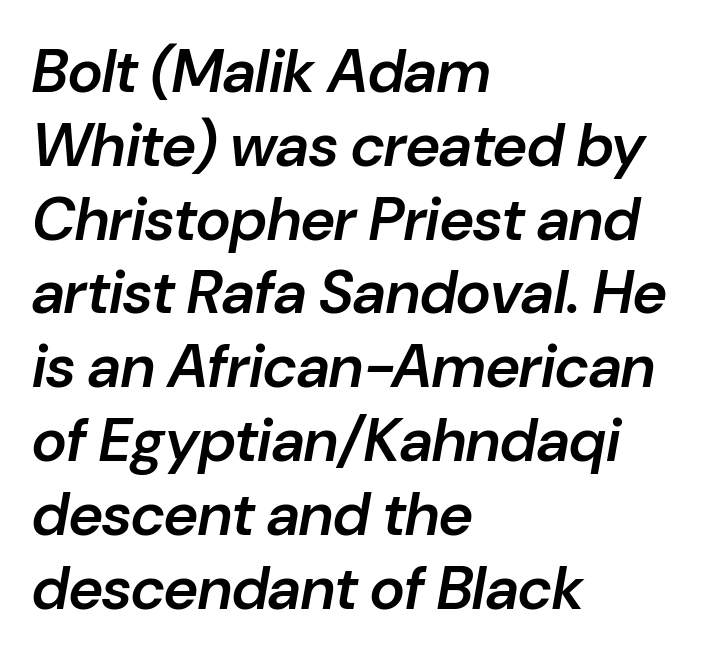
{"italic": "yes", "lean": "right", "slant_degrees": 10, "bold": "semi", "weight": "semibold", "width": "normal", "stroke_contrast": "low", "x_height": "medium", "monospaced": "no", "underline": "no", "align": "left", "line_spacing_ratio": 1.23, "letter_spacing": "normal", "letter_spacing_em": 0.0, "glyph_px": 60}
